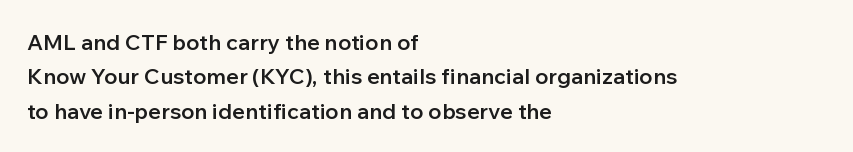
{"italic": "no", "bold": "semi", "underline": "no", "align": "left", "line_spacing": "normal", "line_spacing_ratio": 1.56, "letter_spacing": "normal", "letter_spacing_em": 0.0, "glyph_px": 22}
